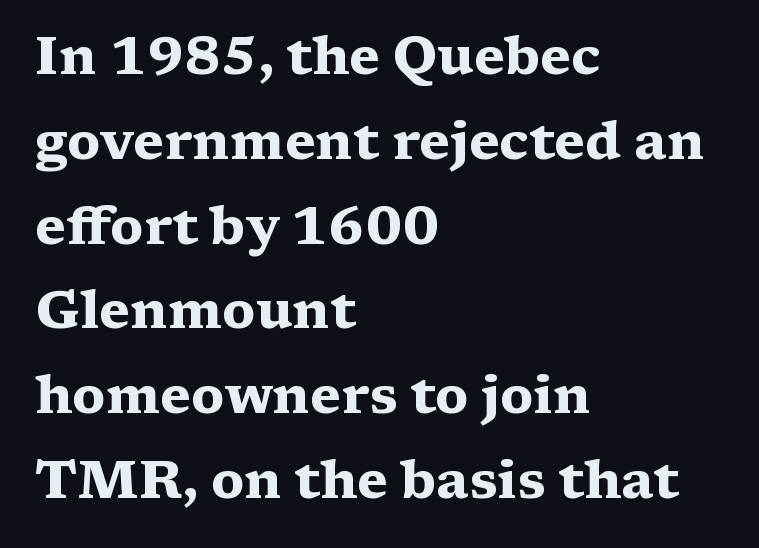
Q: Is the text bold? A: Yes.
Q: Is the text italic (slanted)? A: No, it is upright.
Q: Is the typeface a serif or a sans-serif typeface? A: Serif.
Q: Is the text underlined? A: No.
Q: How is the paragraph aligned? A: Left-aligned.
Q: Is the spacing between letters normal or unusually wide? A: Normal.
Q: Is the spacing between lines tight, normal or loose? A: Normal.
Q: Width (condensed, normal, or wide)? A: Wide.
Q: Stroke contrast? A: Medium.
Q: x-height? A: Medium.
Q: Monospaced? A: No.
